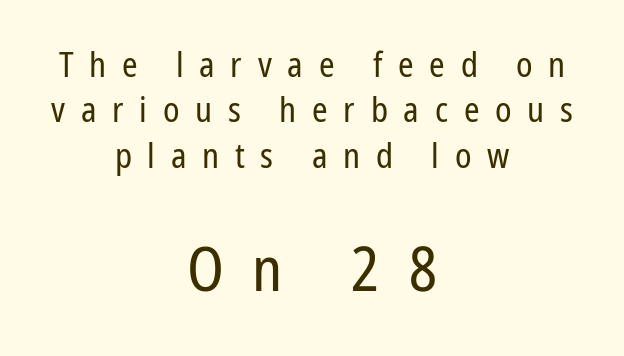
Ink coverage per letter is moderate at most. If you squint, the bottom block still reads clearly — it's the larger of the two. Lines of text with bare space underneath. Compared with typical body copy, the letter spacing here is much looser.
